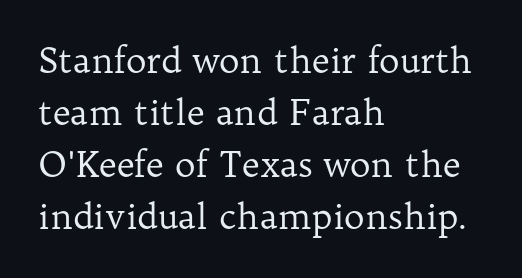
The image shows 35 px regular-weight serif type, upright; set left-aligned, normal line spacing (1.49x), normal letter spacing, not underlined; low stroke contrast and a medium x-height.
